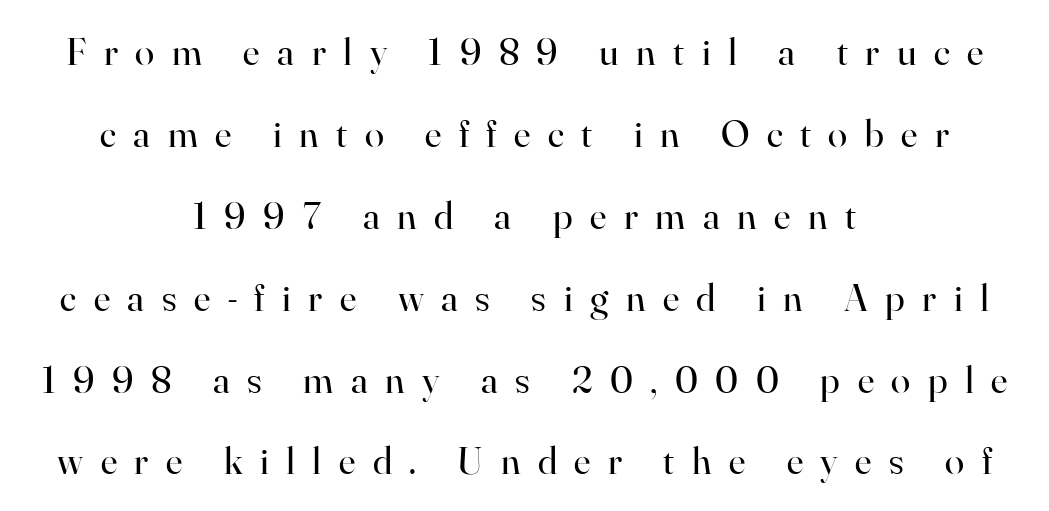
Quick note: interline space is abundant. Alignment: centered. Designer's note — italics off, roman on. The letters are spread apart with noticeably loose tracking. The weight would be labelled regular, book, light, or lighter still. Letters rest on an invisible, unmarked baseline.
